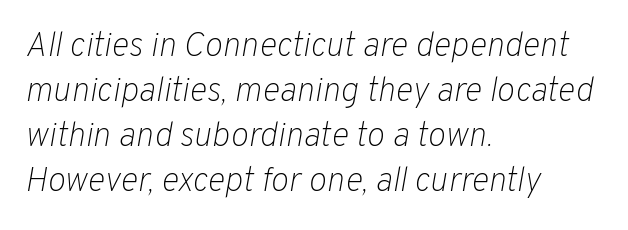
Q: Is the text bold? A: No.
Q: Is the text italic (slanted)? A: Yes, it leans right by about 10 degrees.
Q: Is the text underlined? A: No.
Q: How is the paragraph aligned? A: Left-aligned.
Q: Is the spacing between letters normal or unusually wide? A: Normal.
Q: Is the spacing between lines tight, normal or loose? A: Normal.
Q: Width (condensed, normal, or wide)? A: Normal.
Q: Stroke contrast? A: Low.
Q: x-height? A: Medium.
Q: Monospaced? A: No.
